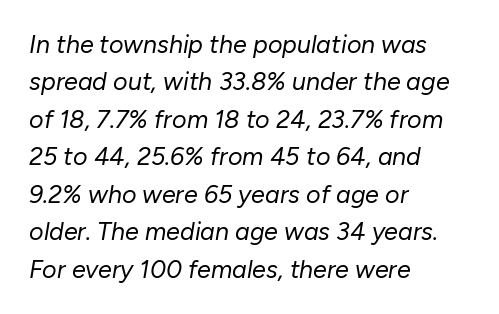
Q: Is the text bold? A: No.
Q: Is the text italic (slanted)? A: Yes, it leans right by about 10 degrees.
Q: Is the text underlined? A: No.
Q: How is the paragraph aligned? A: Left-aligned.
Q: Is the spacing between letters normal or unusually wide? A: Normal.
Q: Is the spacing between lines tight, normal or loose? A: Normal.
